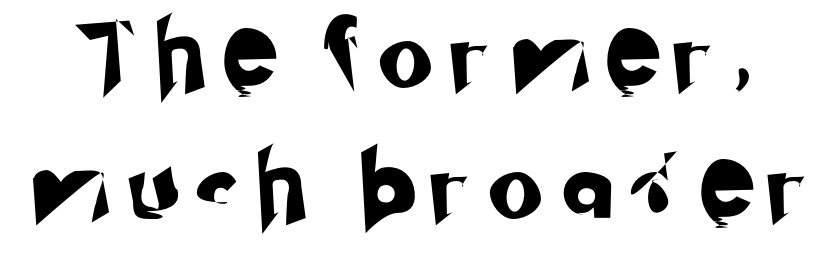
{"serif": "no", "width": "normal", "stroke_contrast": "low", "x_height": "small", "monospaced": "no", "underline": "no", "line_spacing": "loose", "line_spacing_ratio": 1.92, "letter_spacing": "wide", "letter_spacing_em": 0.38, "glyph_px": 68}
